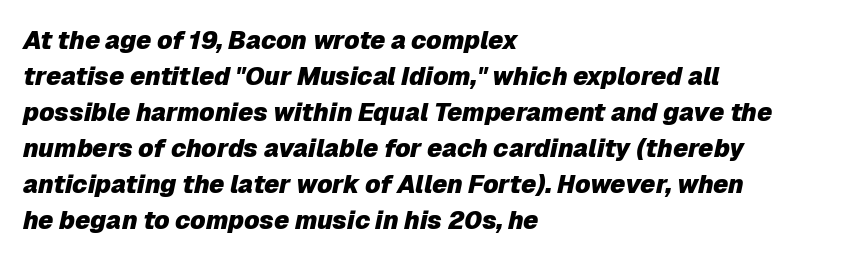
The image shows 25 px bold type, italic (leaning right); set left-aligned, normal line spacing (1.44x), normal letter spacing, not underlined.
